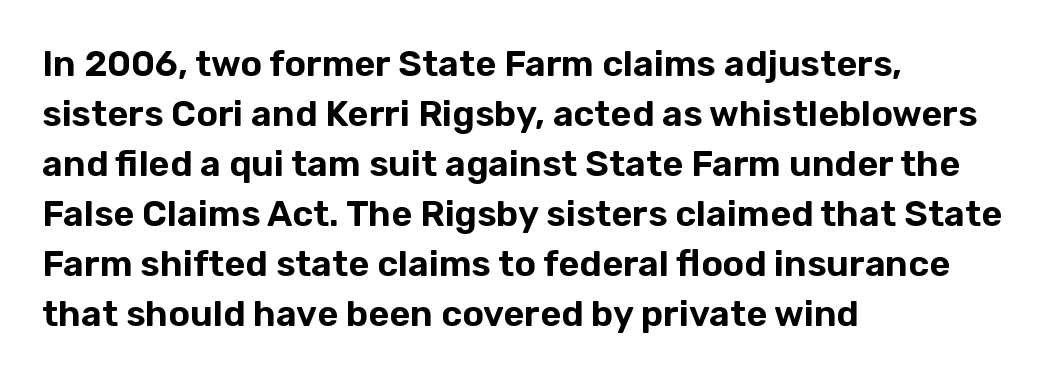
{"serif": "no", "italic": "no", "width": "normal", "stroke_contrast": "low", "x_height": "medium", "monospaced": "no", "underline": "no", "align": "left", "line_spacing": "normal", "line_spacing_ratio": 1.39, "letter_spacing": "normal", "letter_spacing_em": 0.0, "glyph_px": 36}
